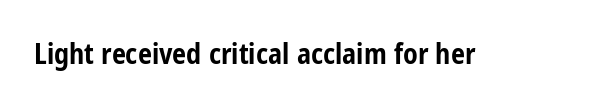
Is this a fixed-width face? No — the glyphs have proportional, varying widths. The face used here has the dense, thick strokes of a bold. The passage shown is not underscored anywhere. Examine the stroke ends and you'll find no serifs.
